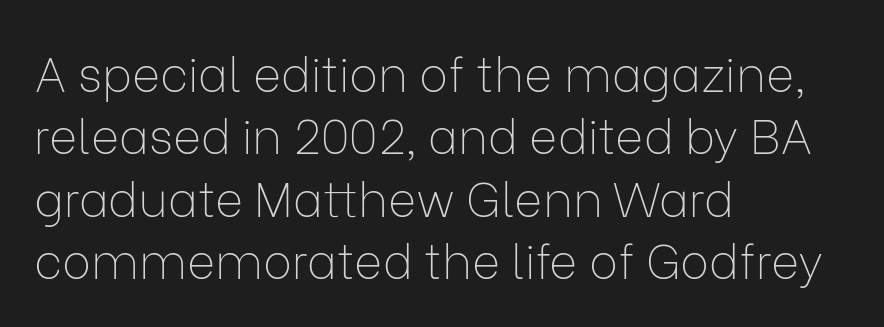
Q: Is the text bold? A: No.
Q: Is the text italic (slanted)? A: No, it is upright.
Q: Is the typeface a serif or a sans-serif typeface? A: Sans-serif.
Q: Is the text underlined? A: No.
Q: How is the paragraph aligned? A: Left-aligned.
Q: Is the spacing between letters normal or unusually wide? A: Normal.
Q: Is the spacing between lines tight, normal or loose? A: Normal.
Q: Width (condensed, normal, or wide)? A: Normal.
Q: Stroke contrast? A: Low.
Q: x-height? A: Medium.
Q: Monospaced? A: No.
